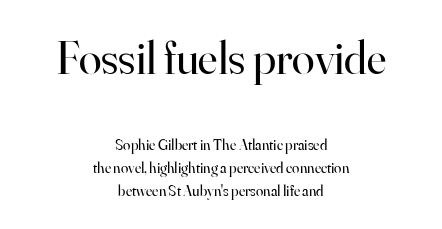
{"serif": "yes", "italic": "no", "bold": "no", "weight": "regular", "width": "normal", "stroke_contrast": "high", "x_height": "small", "monospaced": "no", "underline": "no", "align": "center", "line_spacing": "normal", "line_spacing_ratio": 1.51, "letter_spacing": "normal", "letter_spacing_em": 0.0, "larger_block": "first", "size_ratio": 3.07, "glyph_px": 46}
